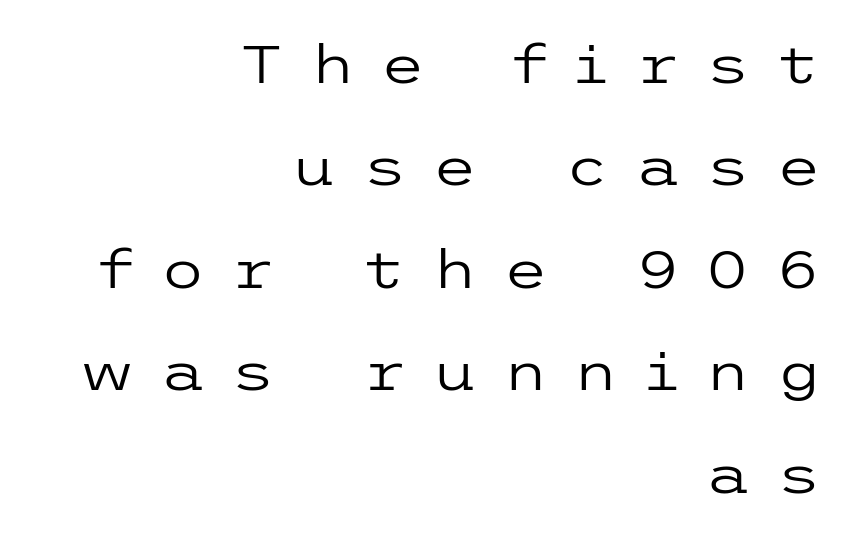
Letter spacing: wide. Lines of text with bare space underneath. Layout note: lines flush right. Ink coverage per letter is moderate at most. Classification — sans serif.
